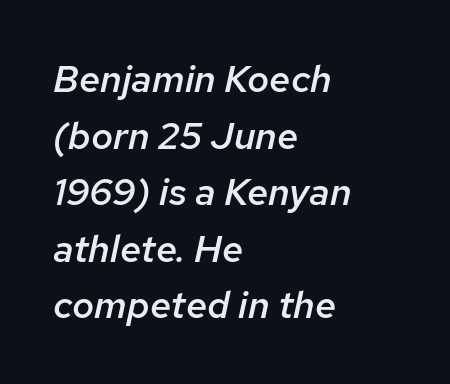
Underlining? Definitely not there. The lines sit at an ordinary, default distance from one another. These lines were composed using italics. There is no visible air inserted between adjacent glyphs. Line beginnings align vertically; line endings do not. The letters advance in unequal steps, a hallmark of proportional type.
